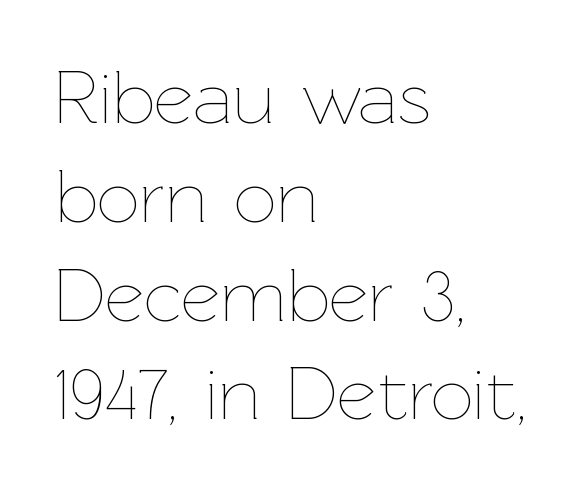
The image shows 76 px thin type, upright; set left-aligned, normal line spacing (1.3x), normal letter spacing, not underlined; low stroke contrast and a medium x-height.
